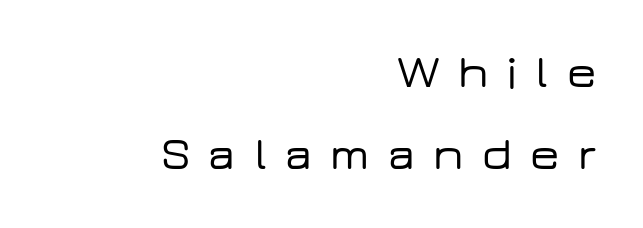
Q: Is the text italic (slanted)? A: No, it is upright.
Q: Is the typeface a serif or a sans-serif typeface? A: Sans-serif.
Q: Is the text underlined? A: No.
Q: How is the paragraph aligned? A: Right-aligned.
Q: Is the spacing between letters normal or unusually wide? A: Unusually wide.
Q: Width (condensed, normal, or wide)? A: Wide.
Q: Stroke contrast? A: Low.
Q: x-height? A: Medium.
Q: Monospaced? A: No.
